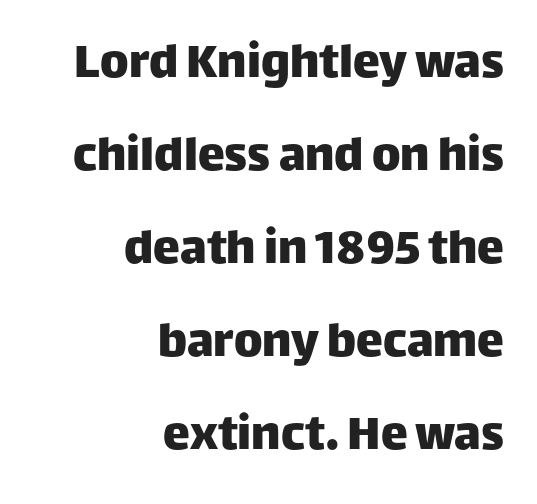
Caption: standard tracking, unaltered. Each letter's strokes conclude bluntly, with no projecting serifs. Line endings align vertically; line beginnings do not. The specimen reads as upright at a glance.
